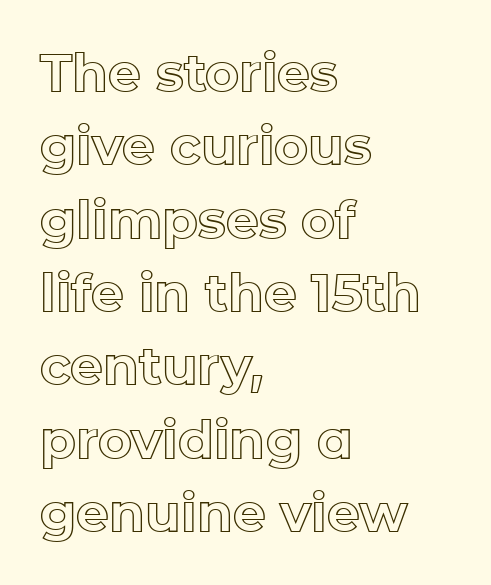
The space beneath each line is pristine and unruled. The lines in this sample share a left origin and differ only in where they stop. The passage shown is typed in a proportional face where columns would drift. Every stem runs plumb, perpendicular to the baseline.
